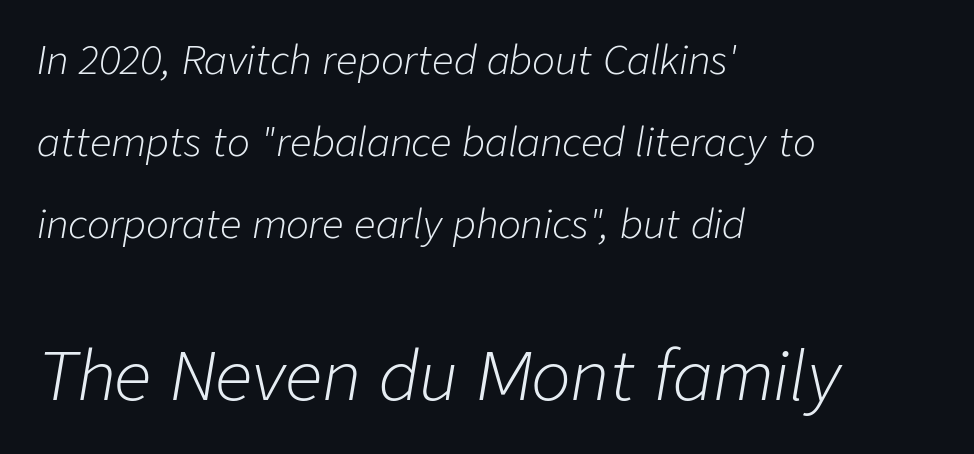
{"italic": "yes", "lean": "right", "slant_degrees": 9, "bold": "no", "weight": "light", "width": "normal", "stroke_contrast": "low", "x_height": "medium", "monospaced": "no", "underline": "no", "align": "left", "line_spacing": "loose", "line_spacing_ratio": 2.16, "letter_spacing": "normal", "letter_spacing_em": 0.0, "larger_block": "second", "size_ratio": 1.74, "glyph_px": 66}
